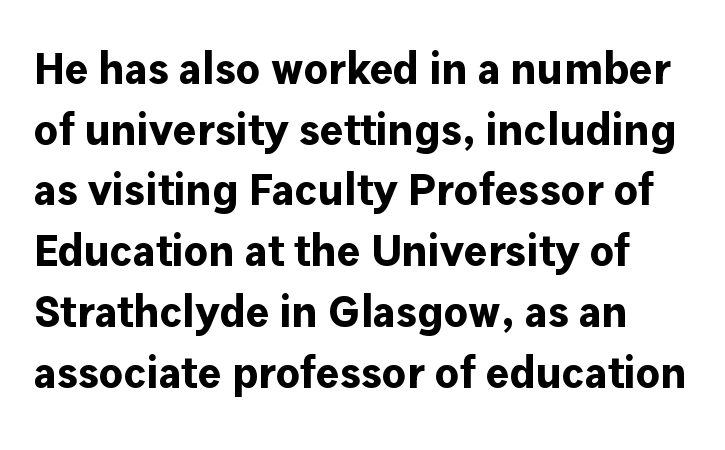
Q: Is the text bold? A: Yes.
Q: Is the text italic (slanted)? A: No, it is upright.
Q: Is the typeface a serif or a sans-serif typeface? A: Sans-serif.
Q: Is the text underlined? A: No.
Q: Is the spacing between letters normal or unusually wide? A: Normal.
Q: Is the spacing between lines tight, normal or loose? A: Normal.
Q: Width (condensed, normal, or wide)? A: Normal.
Q: Stroke contrast? A: Low.
Q: x-height? A: Medium.
Q: Monospaced? A: No.
